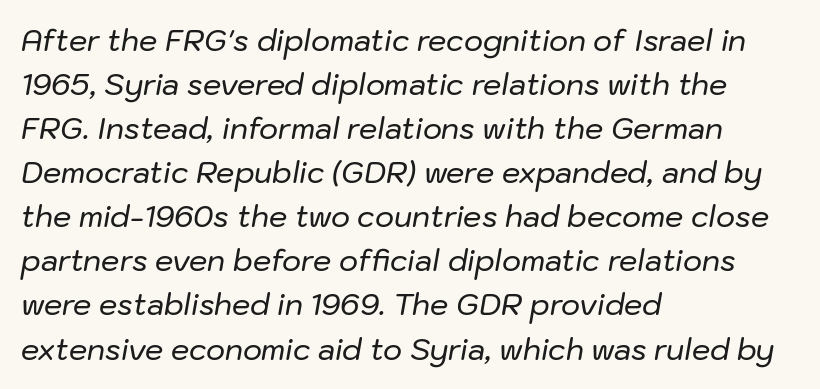
The image shows 29 px text type, italic (leaning right); set left-aligned, normal line spacing (1.52x), normal letter spacing, not underlined; low stroke contrast and a medium x-height.
